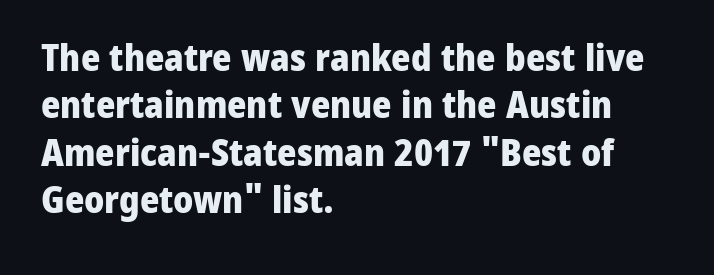
Upright lettering throughout. The typeface chosen for these lines omits serifs. Quick note: interline space is typical. Descender tails drop into unmarked territory.
